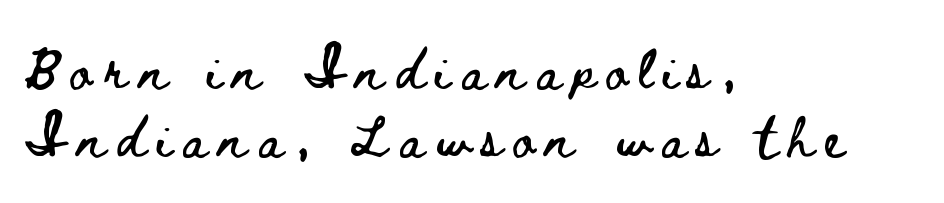
The image shows 40 px wide type; set left-aligned, normal line spacing (1.69x), unusually wide letter spacing (+0.28 em), not underlined; low stroke contrast and a small x-height.
